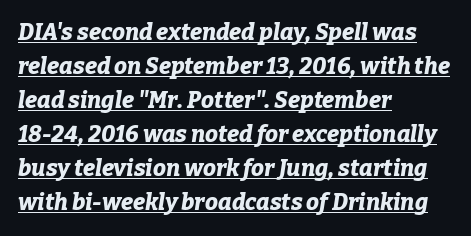
{"italic": "yes", "lean": "right", "slant_degrees": 9, "bold": "yes", "underline": "yes", "align": "left", "line_spacing": "normal", "line_spacing_ratio": 1.48, "letter_spacing": "normal", "letter_spacing_em": 0.0, "glyph_px": 23}
